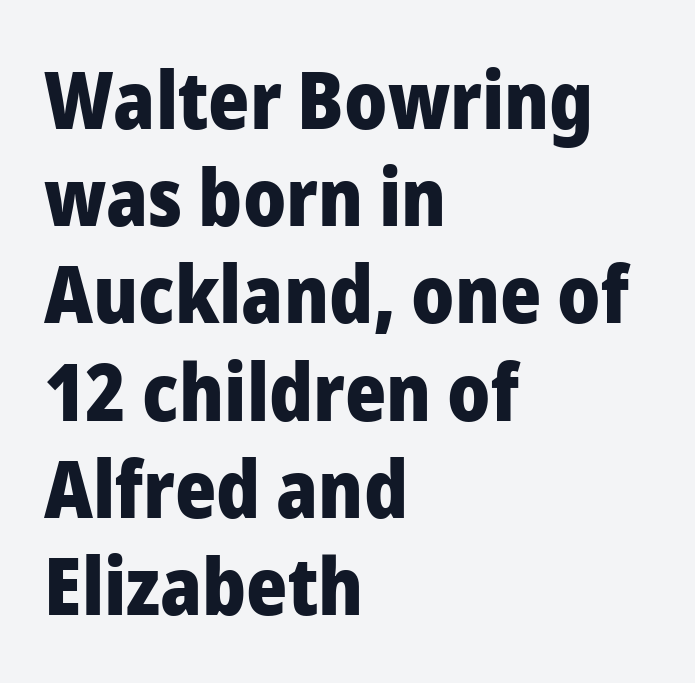
{"serif": "no", "italic": "no", "bold": "yes", "weight": "heavy", "width": "normal", "stroke_contrast": "low", "x_height": "medium", "monospaced": "no", "underline": "no", "align": "left", "line_spacing_ratio": 1.23, "letter_spacing": "normal", "letter_spacing_em": 0.0, "glyph_px": 79}
